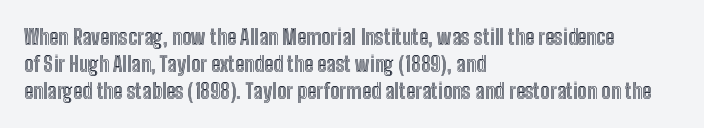
Q: Is the text italic (slanted)? A: No, it is upright.
Q: Is the text underlined? A: No.
Q: How is the paragraph aligned? A: Left-aligned.
Q: Is the spacing between letters normal or unusually wide? A: Normal.
Q: Is the spacing between lines tight, normal or loose? A: Normal.
